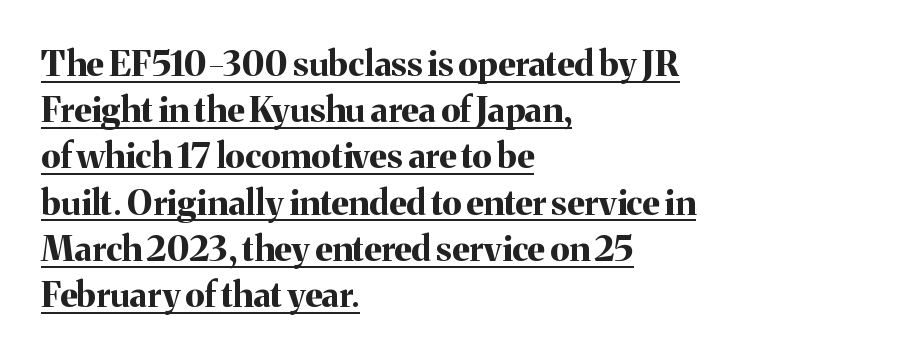
The image shows 35 px bold serif type, upright; set left-aligned, normal line spacing (1.32x), normal letter spacing, underlined; medium stroke contrast and a medium x-height.
